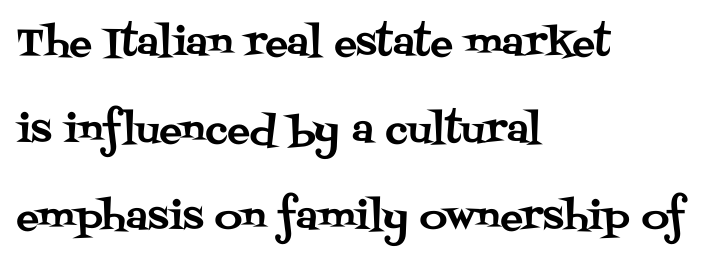
Characters follow at the spacing the type designer built in. Descenders hang freely into open space. Does the lettering tilt? It doesn't — this is upright. Casual observation: everything's shoved over to the left.
